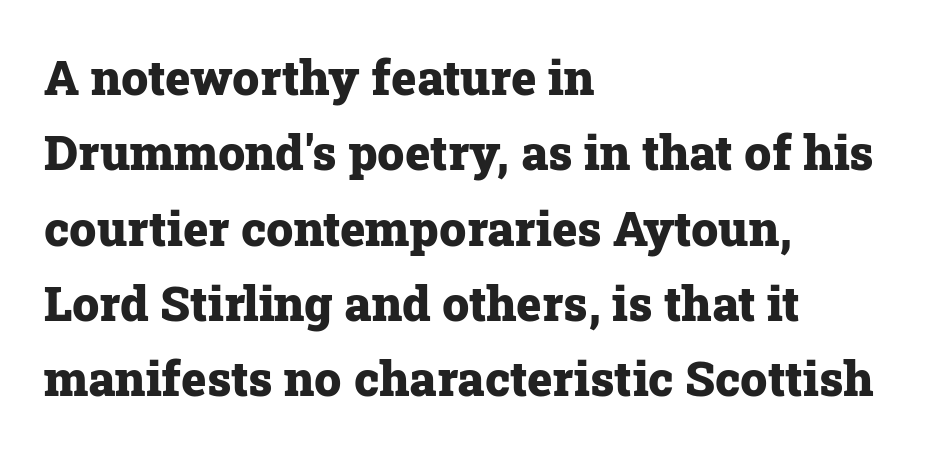
{"serif": "yes", "italic": "no", "bold": "yes", "weight": "heavy", "width": "normal", "stroke_contrast": "low", "x_height": "medium", "monospaced": "no", "underline": "no", "align": "left", "line_spacing": "normal", "line_spacing_ratio": 1.57, "letter_spacing": "normal", "letter_spacing_em": 0.0, "glyph_px": 48}
